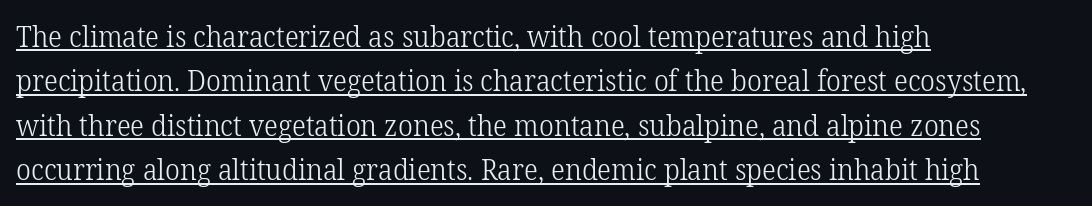
No heavy texture on the line: the type isn't bold. This rendering features underlined lettering. The axis of the letterforms is exactly vertical. The horizontal fit of the characters is conventional and even. Looks like regular typesetting: each glyph gets only the width it needs. Examine the stroke ends and you'll spot serifs.
